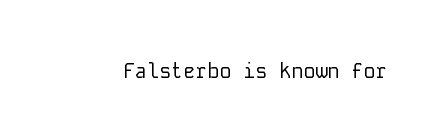
The image shows 20 px text type, upright; set normal letter spacing, not underlined.
